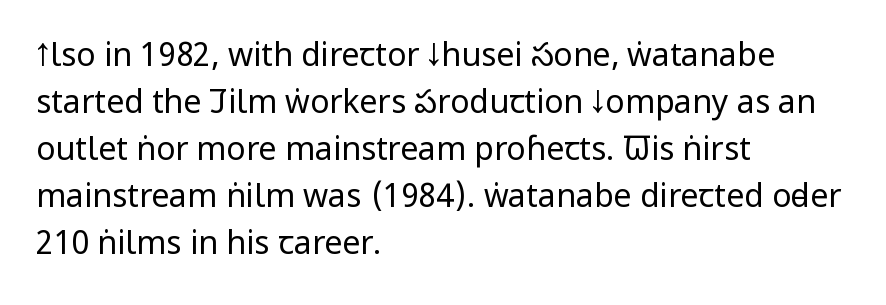
{"serif": "no", "italic": "no", "bold": "no", "weight": "regular", "width": "condensed", "stroke_contrast": "low", "x_height": "large", "monospaced": "no", "underline": "no", "align": "left", "line_spacing": "normal", "line_spacing_ratio": 1.47, "letter_spacing": "normal", "letter_spacing_em": 0.0, "glyph_px": 32}
